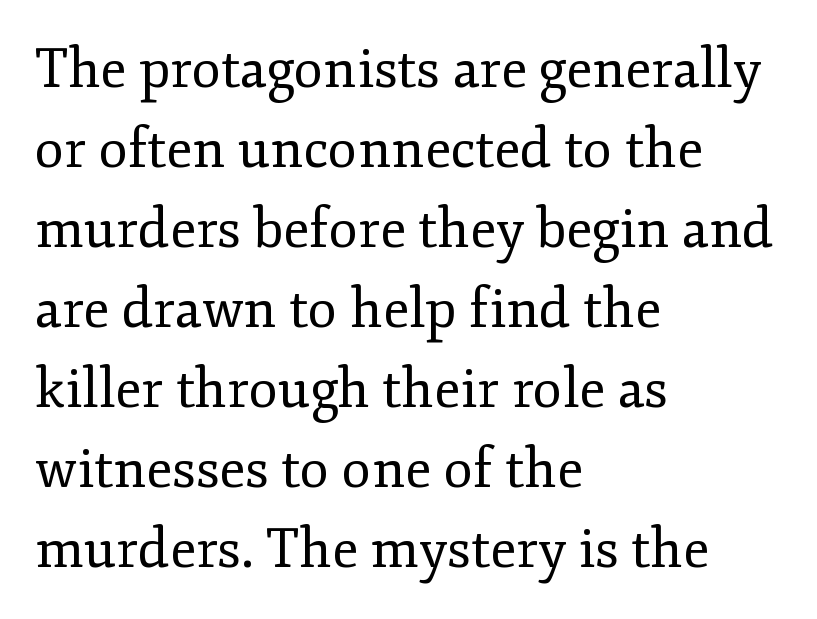
Q: Is the text bold? A: No.
Q: Is the text italic (slanted)? A: No, it is upright.
Q: Is the typeface a serif or a sans-serif typeface? A: Serif.
Q: Is the text underlined? A: No.
Q: How is the paragraph aligned? A: Left-aligned.
Q: Is the spacing between letters normal or unusually wide? A: Normal.
Q: Is the spacing between lines tight, normal or loose? A: Normal.
Q: Width (condensed, normal, or wide)? A: Normal.
Q: Stroke contrast? A: Low.
Q: x-height? A: Small.
Q: Monospaced? A: No.
